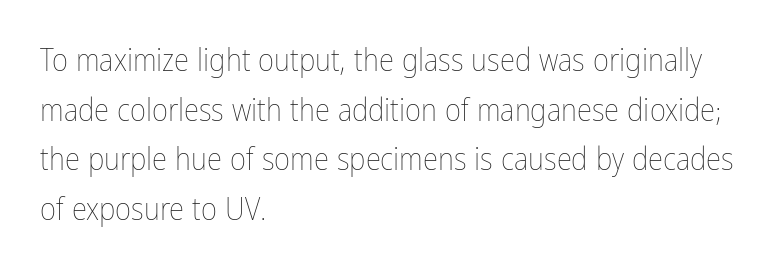
The image shows 31 px thin, condensed type, upright; set left-aligned, normal line spacing (1.6x), normal letter spacing, not underlined; low stroke contrast and a medium x-height.
